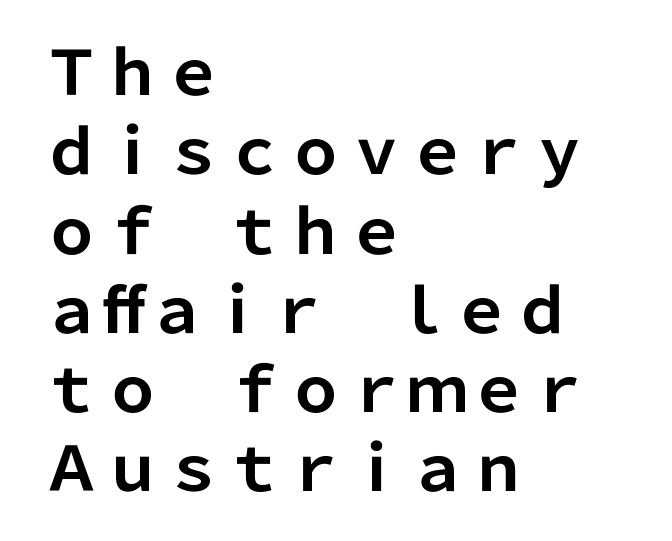
Short note: letters normally spaced. Leftover space on each line is placed entirely after the last word. The letters advance in unequal steps, a hallmark of proportional type. Posture: upright roman.
